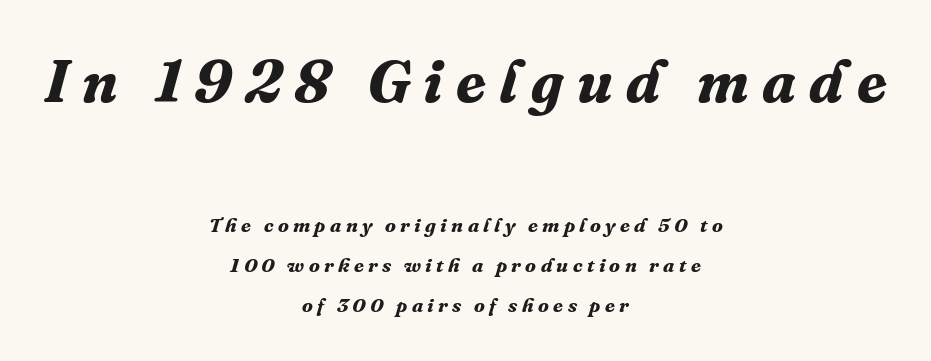
Italic: yes, the glyphs are oblique. Has an underline been added? It has not. Each line is balanced around a shared central axis. You'd pick this weight for a headline — it's a proper bold.
